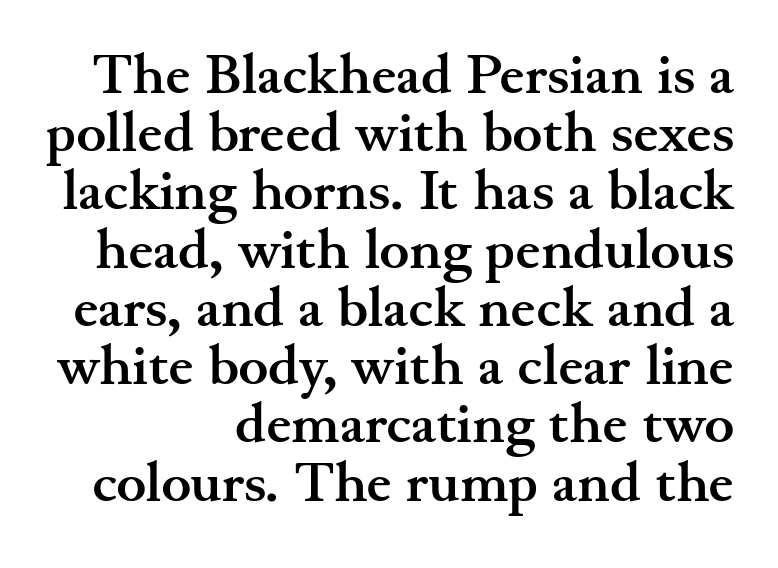
Notice how the passage keeps a crisp vertical edge on the right only. Very little white space separates one row of letters from the next. Emphasis by weight is at full strength: bold. Nope, not italic — everything's standing straight.
